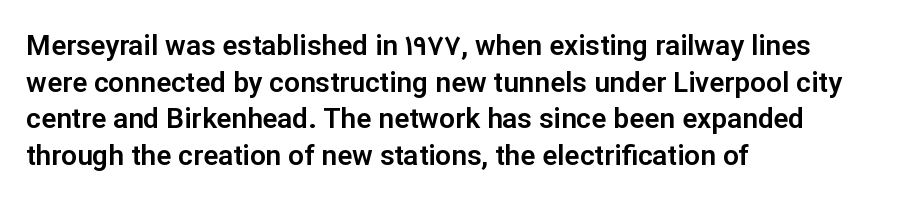
Q: Is the text italic (slanted)? A: No, it is upright.
Q: Is the typeface a serif or a sans-serif typeface? A: Sans-serif.
Q: Is the text underlined? A: No.
Q: How is the paragraph aligned? A: Left-aligned.
Q: Is the spacing between letters normal or unusually wide? A: Normal.
Q: Is the spacing between lines tight, normal or loose? A: Normal.
Q: Width (condensed, normal, or wide)? A: Normal.
Q: Stroke contrast? A: Low.
Q: x-height? A: Medium.
Q: Monospaced? A: No.
